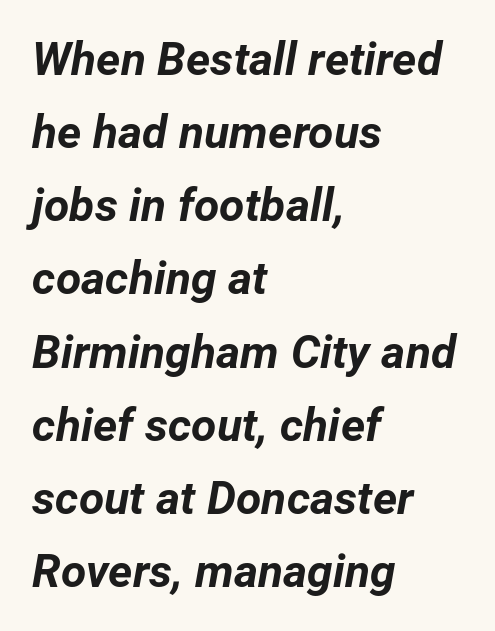
Q: Is the text bold? A: Yes.
Q: Is the text italic (slanted)? A: Yes, it leans right by about 12 degrees.
Q: Is the text underlined? A: No.
Q: How is the paragraph aligned? A: Left-aligned.
Q: Is the spacing between letters normal or unusually wide? A: Normal.
Q: Is the spacing between lines tight, normal or loose? A: Normal.
Q: Width (condensed, normal, or wide)? A: Normal.
Q: Stroke contrast? A: Low.
Q: x-height? A: Medium.
Q: Monospaced? A: No.
